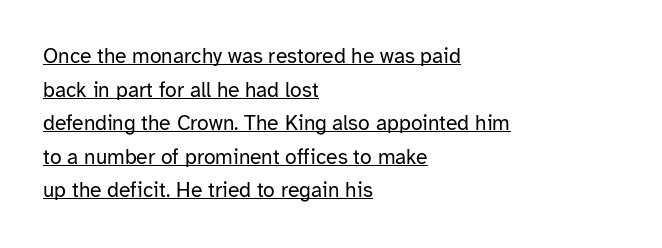
The type is set solid horizontally, with unmodified tracking. The rendering anchors every line to the left-hand side. A continuous stroke trails under the words, as in a hyperlink. Normally led — the rows are evenly, conventionally spaced.
